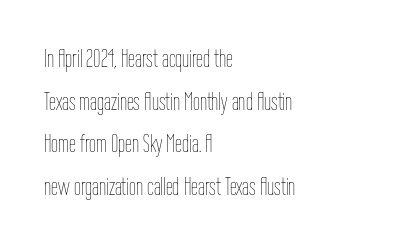
The image shows 25 px text type, upright; set left-aligned, line spacing 1.71x, normal letter spacing, not underlined.
